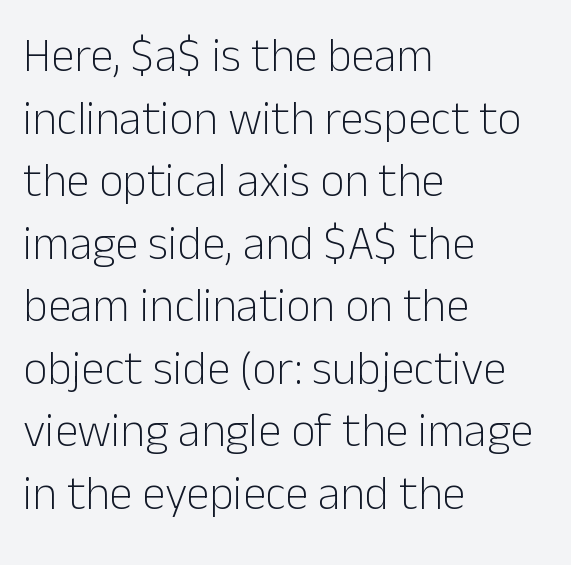
The image shows 47 px light sans-serif type, upright; set left-aligned, normal line spacing (1.33x), normal letter spacing, not underlined; low stroke contrast and a medium x-height.
